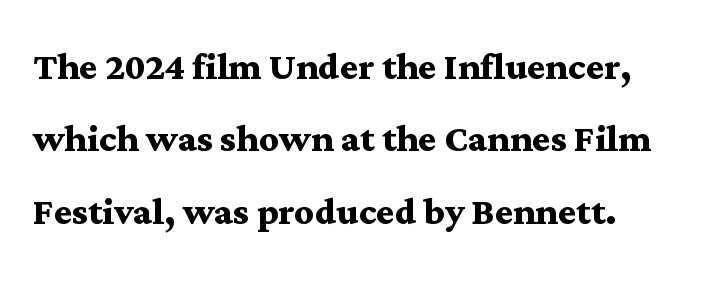
A dark, heavy texture on the line: the type is bold. Style check: upright. A typesetter would label this face a serif. These lines sit exactly where default settings would place them. Note the varied advance widths — an 'i' is clearly narrower than an 'm'.
